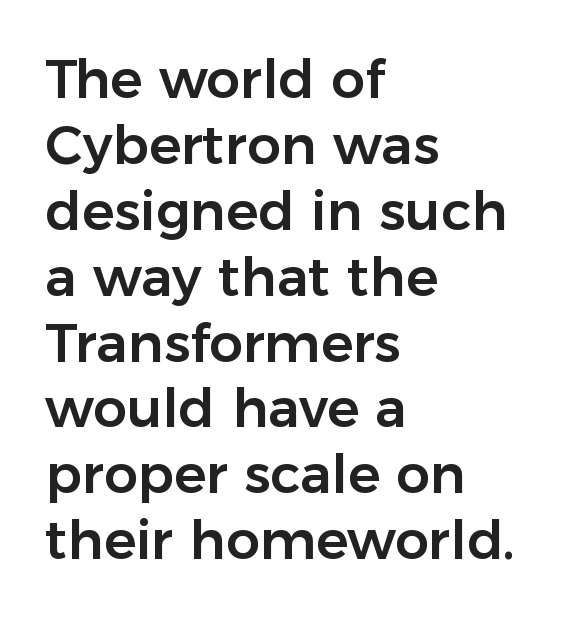
The image shows 54 px sans-serif type, upright; set left-aligned, line spacing 1.22x, normal letter spacing, not underlined; low stroke contrast and a medium x-height.
